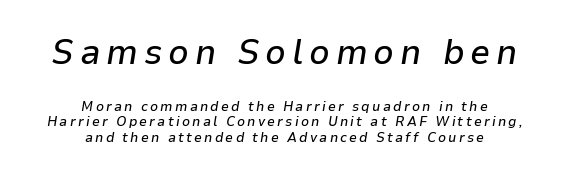
{"italic": "yes", "lean": "right", "slant_degrees": 9, "width": "normal", "stroke_contrast": "low", "x_height": "medium", "monospaced": "no", "underline": "no", "align": "center", "line_spacing": "tight", "line_spacing_ratio": 1.11, "larger_block": "first", "size_ratio": 2.57, "glyph_px": 36}
